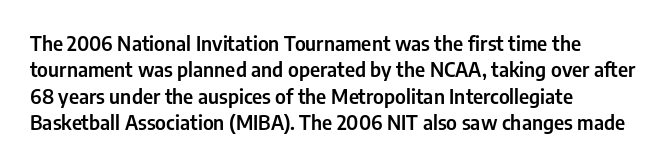
{"italic": "no", "underline": "no", "align": "left", "line_spacing": "normal", "line_spacing_ratio": 1.32, "letter_spacing": "normal", "letter_spacing_em": 0.0, "glyph_px": 20}
